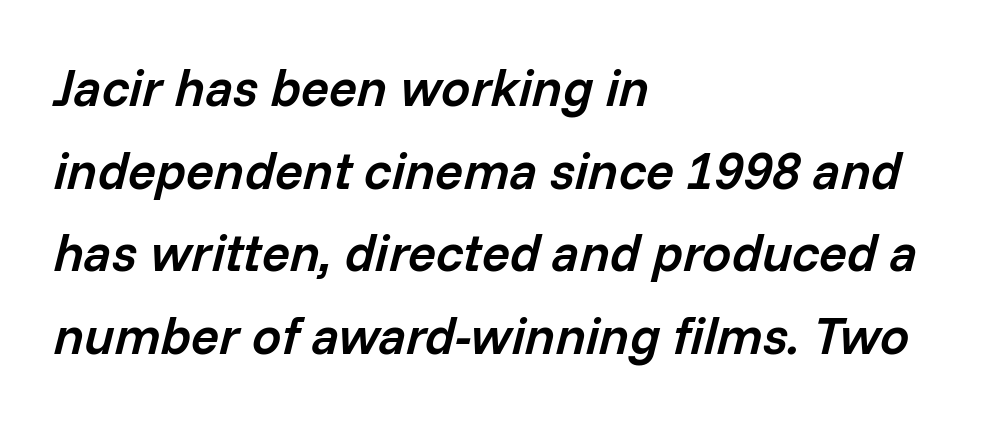
{"italic": "yes", "lean": "right", "slant_degrees": 14, "bold": "semi", "weight": "semibold", "width": "normal", "stroke_contrast": "low", "x_height": "medium", "monospaced": "no", "underline": "no", "align": "left", "line_spacing": "normal", "line_spacing_ratio": 1.59, "letter_spacing": "normal", "letter_spacing_em": 0.0, "glyph_px": 52}
